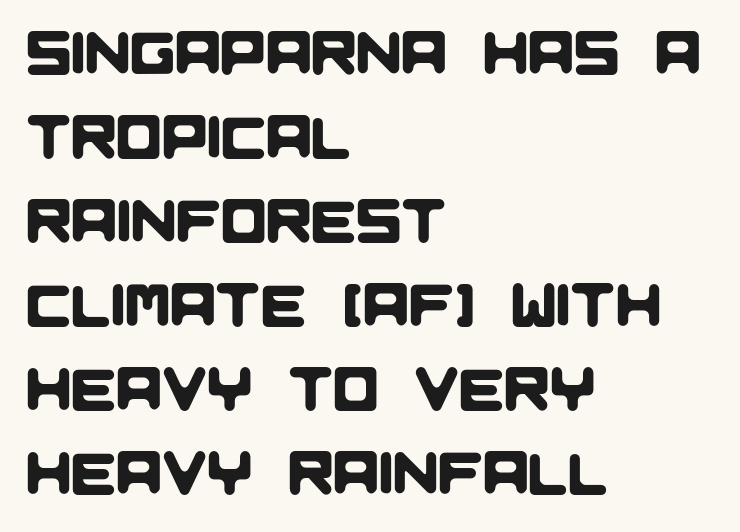
Does the copy run flush right? No — it runs flush left. If you measured baseline to baseline, you'd find a middling distance. The letters sit at their default tracking, neither squeezed nor spread. Character widths vary here, with narrow letters taking less room than wide ones. Serifs: no, the terminals of the letterforms are clean. The passage shown is not underscored anywhere.
